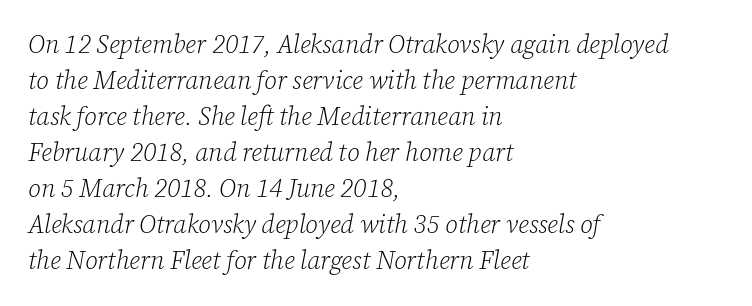
Q: Is the text bold? A: No.
Q: Is the text italic (slanted)? A: Yes, it leans right by about 12 degrees.
Q: Is the text underlined? A: No.
Q: How is the paragraph aligned? A: Left-aligned.
Q: Is the spacing between letters normal or unusually wide? A: Normal.
Q: Is the spacing between lines tight, normal or loose? A: Normal.
